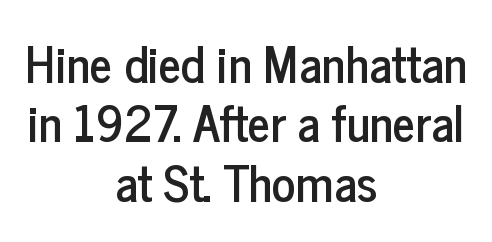
{"serif": "no", "italic": "no", "width": "condensed", "stroke_contrast": "low", "x_height": "medium", "monospaced": "no", "underline": "no", "align": "center", "line_spacing_ratio": 1.21, "letter_spacing": "normal", "letter_spacing_em": 0.0, "glyph_px": 49}
